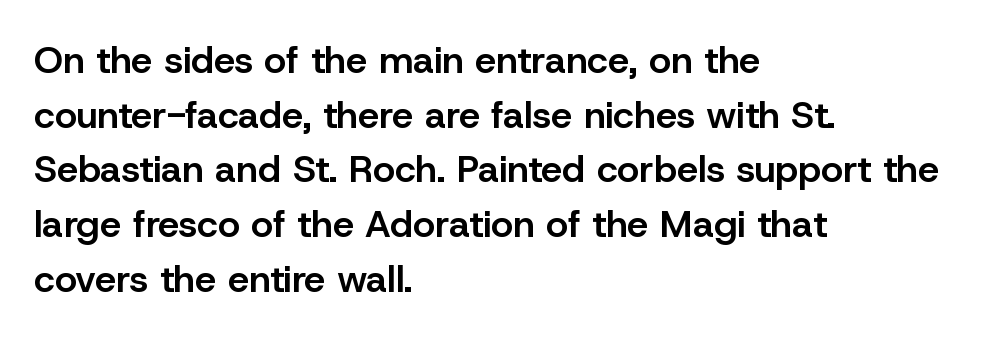
The image shows 38 px semibold sans-serif type, upright; set left-aligned, normal line spacing (1.44x), normal letter spacing, not underlined; low stroke contrast and a medium x-height.
